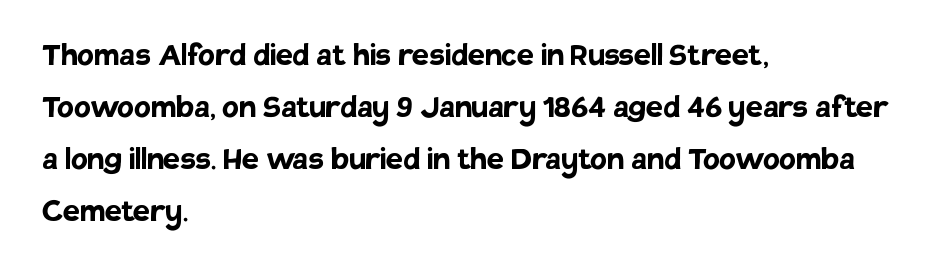
Is the block centered? No — it sits flush against the left margin. What kind of face is this? One without serifs — a sans. Does the lettering tilt? It doesn't — this is upright. The passage shown is not underscored anywhere.
